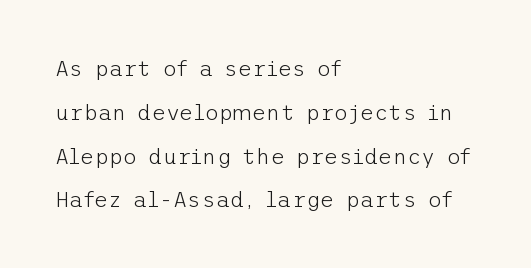
Q: Is the text bold? A: No.
Q: Is the text italic (slanted)? A: No, it is upright.
Q: Is the text underlined? A: No.
Q: How is the paragraph aligned? A: Left-aligned.
Q: Is the spacing between letters normal or unusually wide? A: Normal.
Q: Is the spacing between lines tight, normal or loose? A: Loose.
